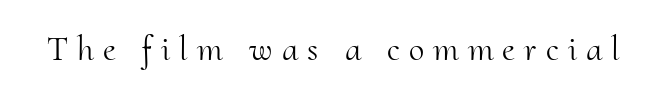
The image shows 35 px light serif type, upright; set unusually wide letter spacing (+0.26 em), not underlined; medium stroke contrast and a small x-height.
